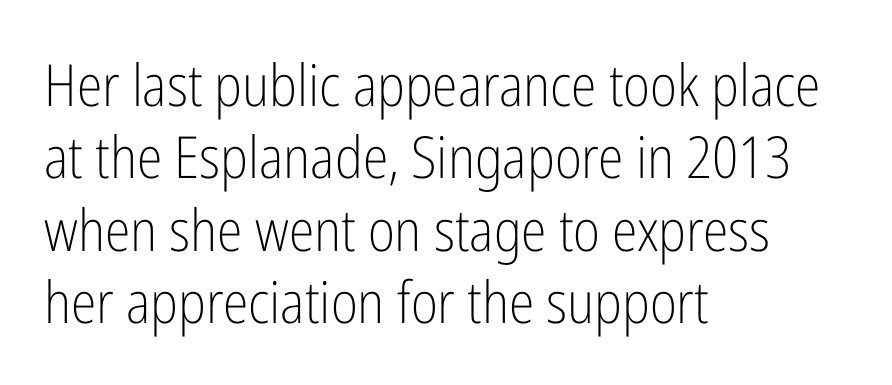
The lettering holds an erect, upright posture throughout. The gap between lines stays unmarked. The rendering uses natural spacing where letterforms have individual widths. Line beginnings align vertically; line endings do not. The designer went with a sans here, leaving each stem footless. Stems and bowls with no extra thickness — not bold.
